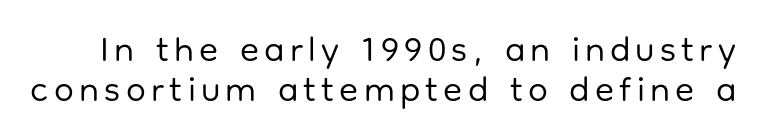
Q: Is the text bold? A: No.
Q: Is the text italic (slanted)? A: No, it is upright.
Q: Is the typeface a serif or a sans-serif typeface? A: Sans-serif.
Q: Is the text underlined? A: No.
Q: Is the spacing between lines tight, normal or loose? A: Tight.
Q: Width (condensed, normal, or wide)? A: Normal.
Q: Stroke contrast? A: Low.
Q: x-height? A: Medium.
Q: Monospaced? A: No.
